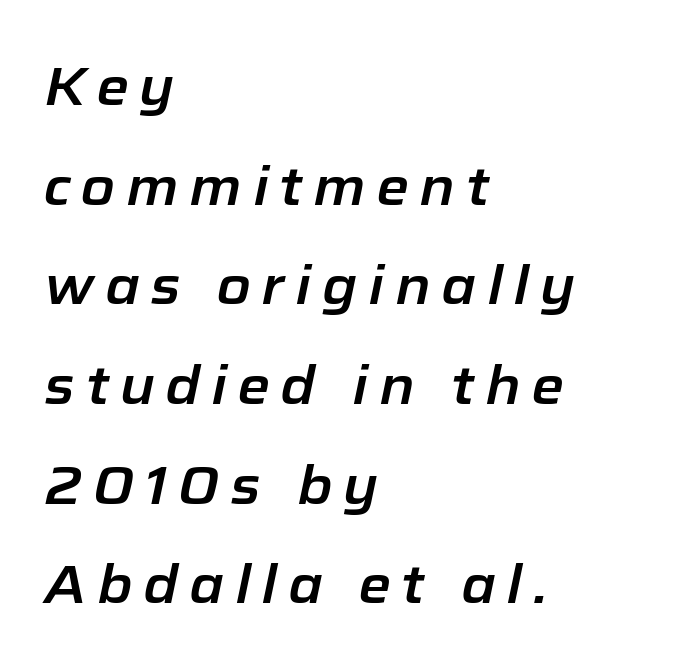
Slanted lettering throughout. Each word looks stretched out because of the extra space between its letters. Nobody drew a line under any word here. Is this a fixed-width face? No — the glyphs have proportional, varying widths. The compositor pushed each line to the left boundary.
